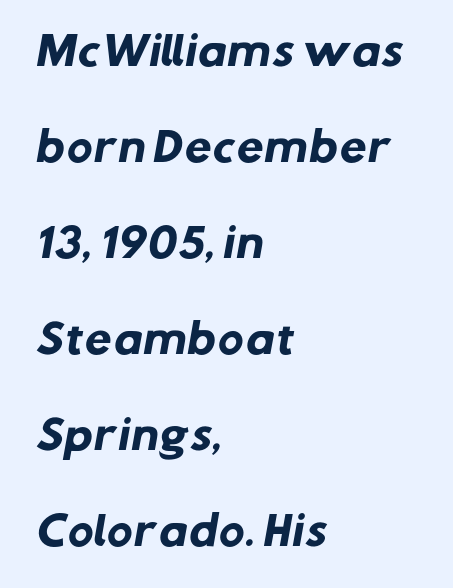
Q: Is the text bold? A: Yes.
Q: Is the typeface a serif or a sans-serif typeface? A: Sans-serif.
Q: Is the text underlined? A: No.
Q: How is the paragraph aligned? A: Left-aligned.
Q: Is the spacing between letters normal or unusually wide? A: Normal.
Q: Is the spacing between lines tight, normal or loose? A: Loose.
Q: Width (condensed, normal, or wide)? A: Normal.
Q: Stroke contrast? A: Low.
Q: x-height? A: Medium.
Q: Monospaced? A: No.
